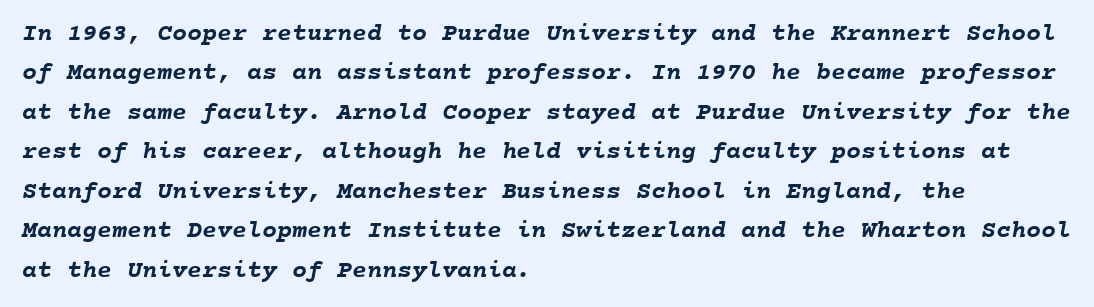
The image shows 25 px bold type; set left-aligned, normal line spacing (1.58x), normal letter spacing, not underlined.
